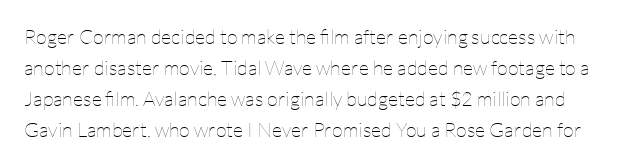
Vertically, the passage feels balanced, rows spaced as you'd expect. Compared with typical body copy, the letter spacing here is the same. Unlike italic type, these characters show no tilt at all. The font is comparable to plain body text, perhaps lighter.
